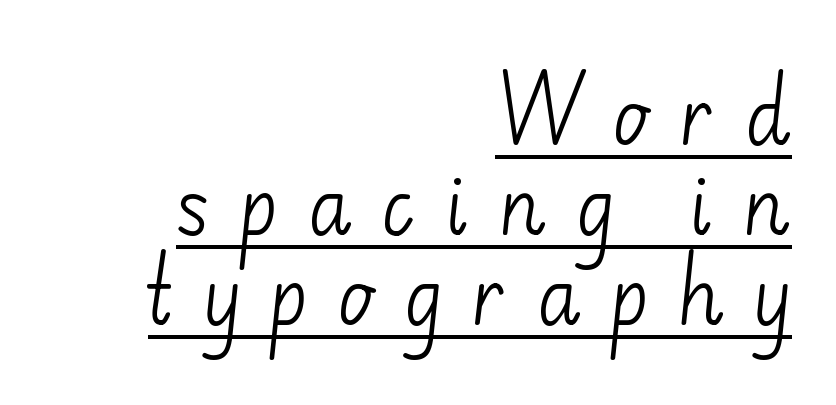
{"serif": "no", "bold": "no", "weight": "light", "width": "normal", "stroke_contrast": "low", "x_height": "small", "monospaced": "no", "underline": "yes", "align": "right", "line_spacing_ratio": 1.2, "letter_spacing": "wide", "letter_spacing_em": 0.38, "glyph_px": 75}
